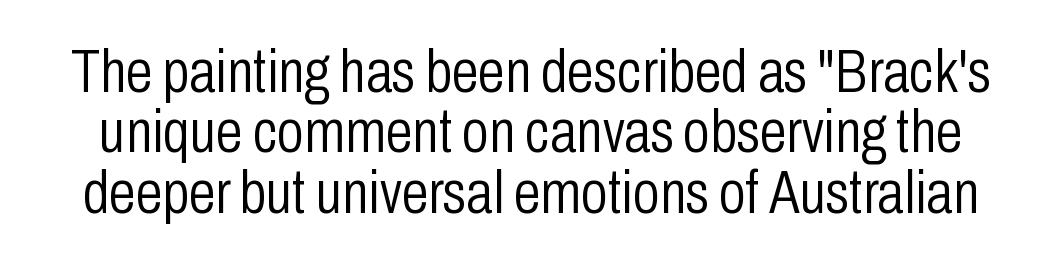
Q: Is the text bold? A: No.
Q: Is the text italic (slanted)? A: No, it is upright.
Q: Is the typeface a serif or a sans-serif typeface? A: Sans-serif.
Q: Is the text underlined? A: No.
Q: Is the spacing between letters normal or unusually wide? A: Normal.
Q: Is the spacing between lines tight, normal or loose? A: Tight.
Q: Width (condensed, normal, or wide)? A: Condensed.
Q: Stroke contrast? A: Low.
Q: x-height? A: Medium.
Q: Monospaced? A: No.
